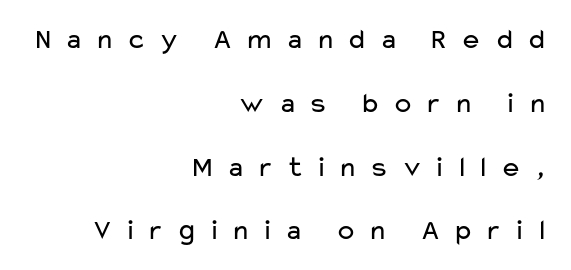
Q: Is the text bold? A: No.
Q: Is the text italic (slanted)? A: No, it is upright.
Q: Is the typeface a serif or a sans-serif typeface? A: Sans-serif.
Q: Is the text underlined? A: No.
Q: How is the paragraph aligned? A: Right-aligned.
Q: Is the spacing between letters normal or unusually wide? A: Unusually wide.
Q: Is the spacing between lines tight, normal or loose? A: Loose.
Q: Width (condensed, normal, or wide)? A: Wide.
Q: Stroke contrast? A: Low.
Q: x-height? A: Medium.
Q: Monospaced? A: No.
